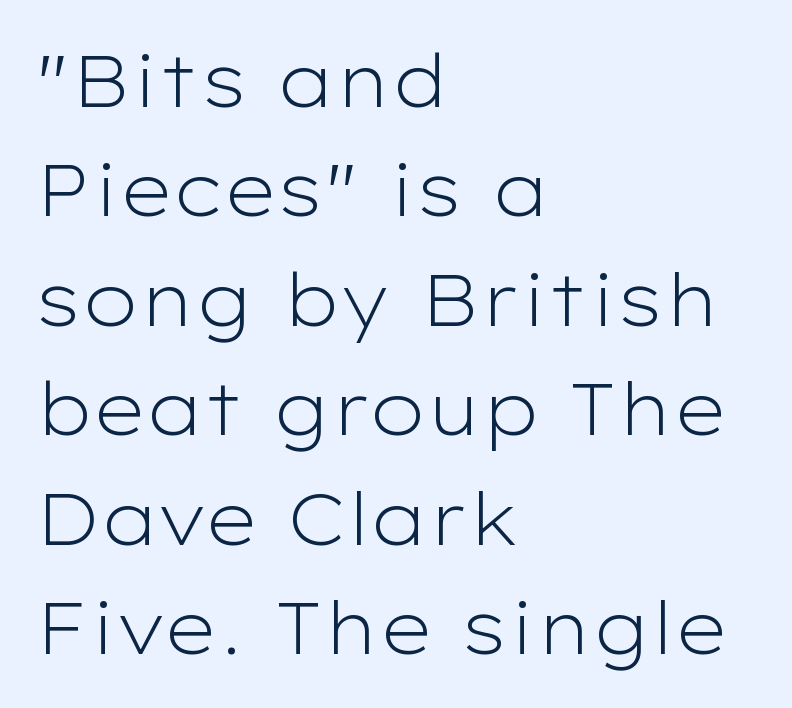
Q: Is the text bold? A: No.
Q: Is the text italic (slanted)? A: No, it is upright.
Q: Is the typeface a serif or a sans-serif typeface? A: Sans-serif.
Q: Is the text underlined? A: No.
Q: How is the paragraph aligned? A: Left-aligned.
Q: Is the spacing between letters normal or unusually wide? A: Normal.
Q: Is the spacing between lines tight, normal or loose? A: Normal.
Q: Width (condensed, normal, or wide)? A: Wide.
Q: Stroke contrast? A: Low.
Q: x-height? A: Medium.
Q: Monospaced? A: No.
